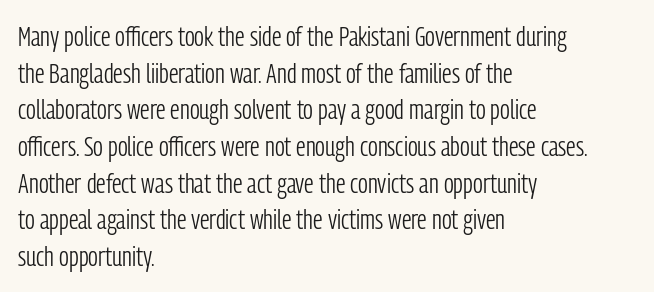
The image shows 28 px light, condensed sans-serif type, upright; set left-aligned, normal line spacing (1.31x), normal letter spacing, not underlined; low stroke contrast and a medium x-height.
